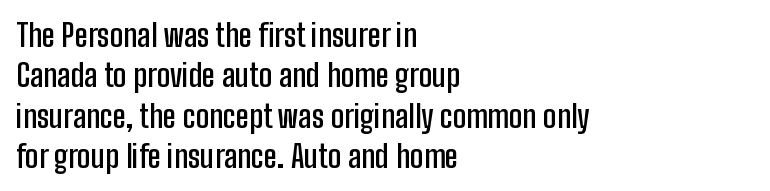
The image shows 31 px semibold, condensed sans-serif type, upright; set left-aligned, normal line spacing (1.3x), normal letter spacing, not underlined; low stroke contrast and a medium x-height.
